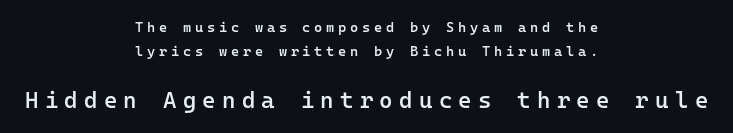
There is plenty of visible air inserted between adjacent glyphs. Caption: upper text group reduced, lower text group enlarged. Posture: straight, roman, zero tilt. In CSS terms this would be text-align: center.
